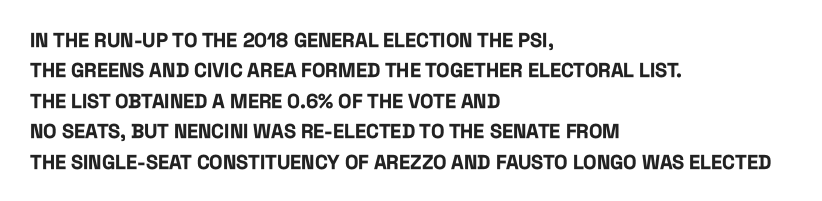
The image shows 20 px bold type, upright; set left-aligned, normal line spacing (1.52x), normal letter spacing, not underlined.
